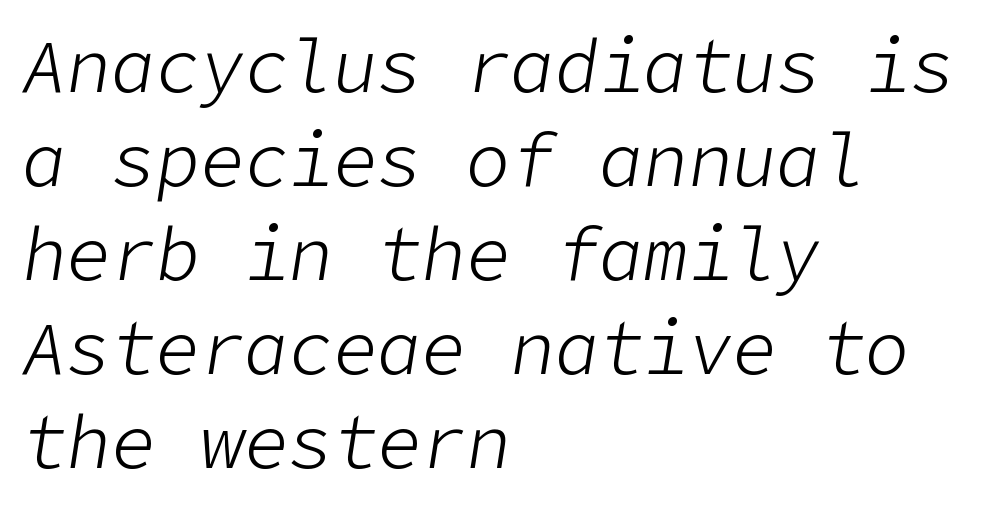
Q: Is the text bold? A: No.
Q: Is the text italic (slanted)? A: Yes, it leans right by about 9 degrees.
Q: Is the text underlined? A: No.
Q: How is the paragraph aligned? A: Left-aligned.
Q: Is the spacing between letters normal or unusually wide? A: Normal.
Q: Is the spacing between lines tight, normal or loose? A: Normal.
Q: Width (condensed, normal, or wide)? A: Normal.
Q: Stroke contrast? A: Low.
Q: x-height? A: Medium.
